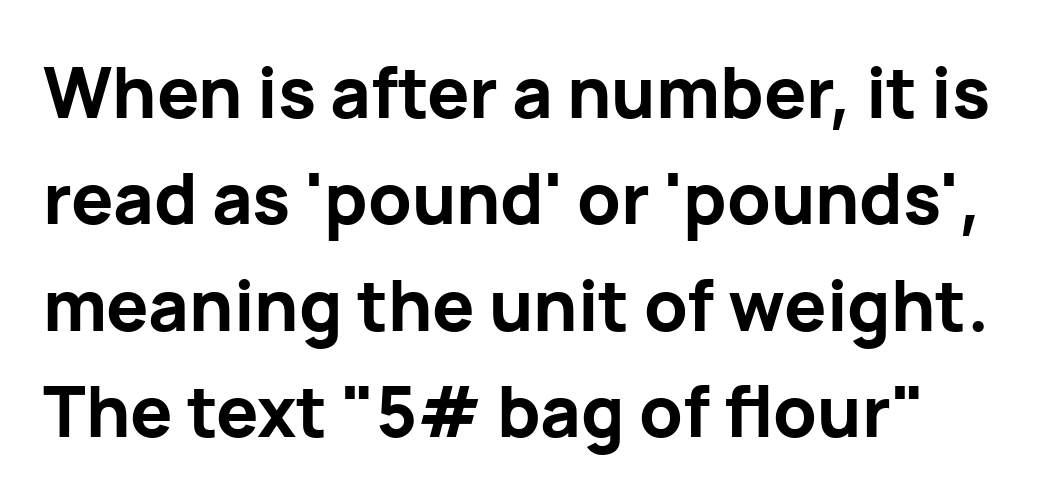
Notice how descenders clear the ascenders below comfortably — that's standard leading. Compared with an ordinary text face, these strokes are far heavier — a full bold. The letters advance in unequal steps, a hallmark of proportional type. If you drew a line through each stem, it would be perfectly vertical.
